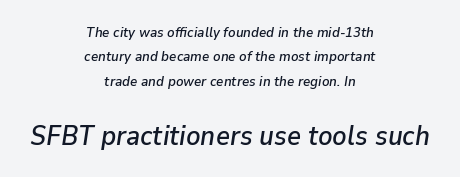
Q: Is the text italic (slanted)? A: Yes, it leans right by about 9 degrees.
Q: Is the text underlined? A: No.
Q: How is the paragraph aligned? A: Centered.
Q: Is the spacing between letters normal or unusually wide? A: Normal.
Q: Which block of text is set in a larger size, the first (top) or the second (bottom)? A: The second (bottom) one.
